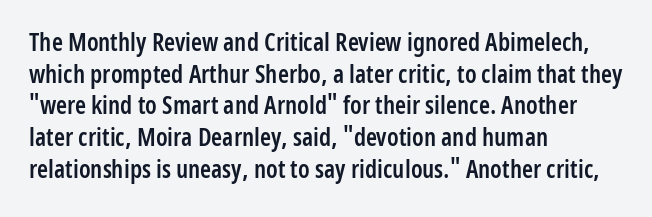
The image shows 25 px text type, upright; set left-aligned, normal line spacing (1.27x), normal letter spacing, not underlined.
